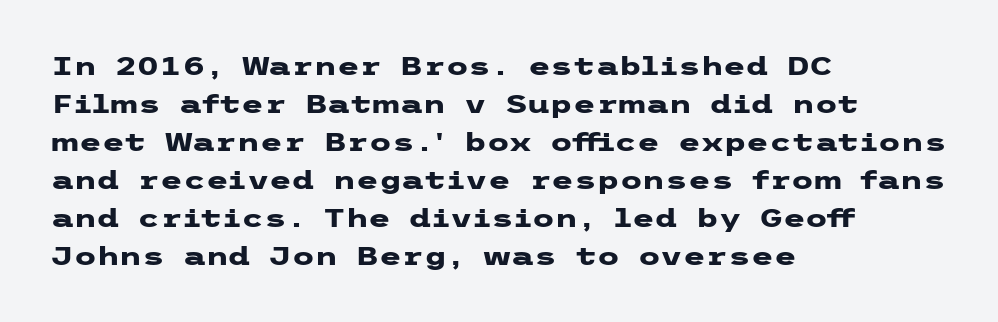
Horizontal alignment here is leftward, the default for most running prose. Nothing unusual about the tracking: characters are spaced as the font intends. Students, observe: this is what conventionally led text looks like. Does the lettering tilt? It doesn't — this is upright.
